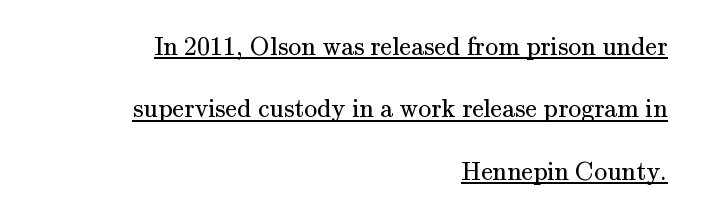
The image shows 26 px text type, upright; set right-aligned, loose line spacing (2.4x), normal letter spacing, underlined.
